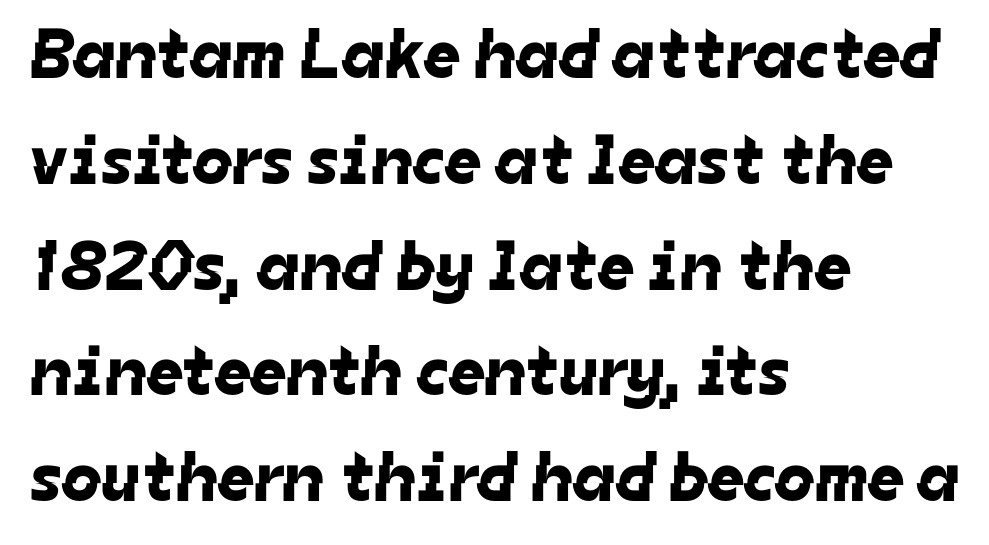
{"serif": "no", "width": "normal", "stroke_contrast": "low", "x_height": "medium", "monospaced": "no", "underline": "no", "align": "left", "line_spacing": "normal", "line_spacing_ratio": 1.49, "letter_spacing": "normal", "letter_spacing_em": 0.0, "glyph_px": 71}
